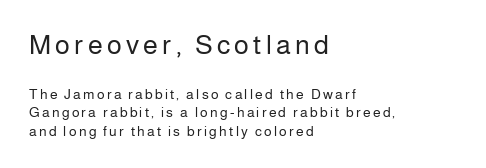
Q: Is the text bold? A: No.
Q: Is the text italic (slanted)? A: No, it is upright.
Q: Is the text underlined? A: No.
Q: How is the paragraph aligned? A: Left-aligned.
Q: Is the spacing between lines tight, normal or loose? A: Normal.
Q: Which block of text is set in a larger size, the first (top) or the second (bottom)? A: The first (top) one.
